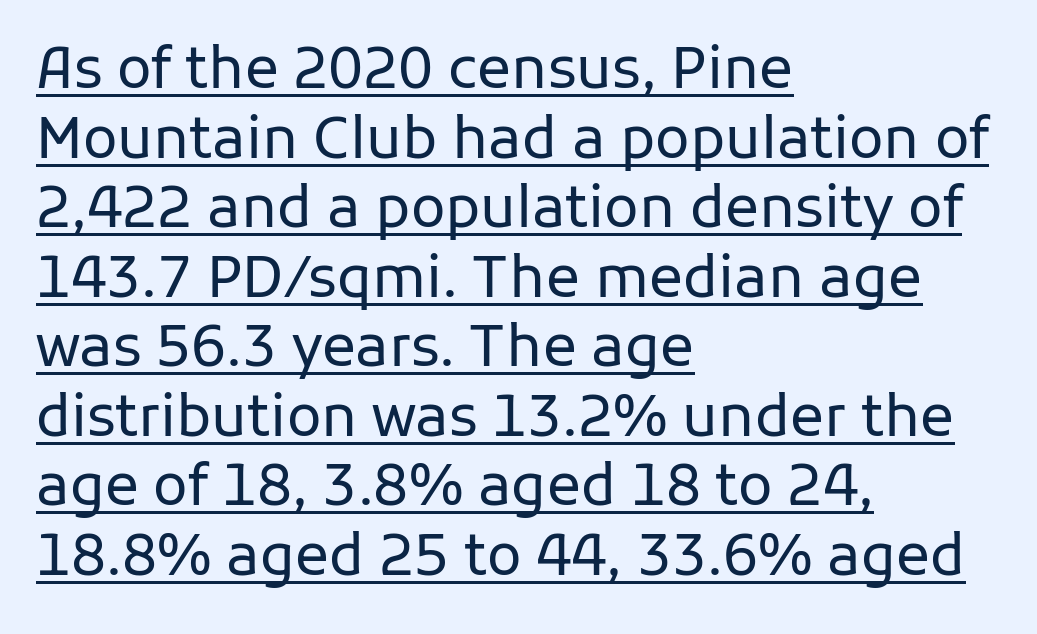
Q: Is the text bold? A: No.
Q: Is the text italic (slanted)? A: No, it is upright.
Q: Is the typeface a serif or a sans-serif typeface? A: Sans-serif.
Q: Is the text underlined? A: Yes.
Q: How is the paragraph aligned? A: Left-aligned.
Q: Is the spacing between letters normal or unusually wide? A: Normal.
Q: Width (condensed, normal, or wide)? A: Normal.
Q: Stroke contrast? A: Low.
Q: x-height? A: Medium.
Q: Monospaced? A: No.
